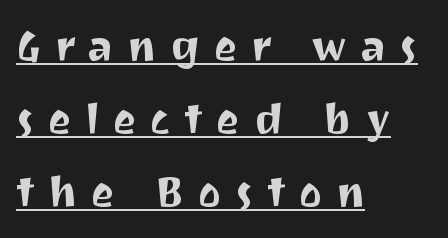
Q: Is the text italic (slanted)? A: No, it is upright.
Q: Is the typeface a serif or a sans-serif typeface? A: Sans-serif.
Q: Is the text underlined? A: Yes.
Q: How is the paragraph aligned? A: Left-aligned.
Q: Is the spacing between letters normal or unusually wide? A: Unusually wide.
Q: Is the spacing between lines tight, normal or loose? A: Normal.
Q: Width (condensed, normal, or wide)? A: Normal.
Q: Stroke contrast? A: Medium.
Q: x-height? A: Medium.
Q: Monospaced? A: No.
